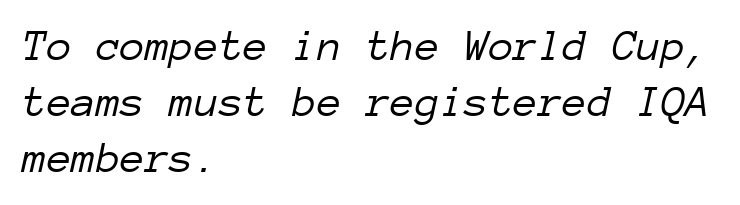
The image shows 45 px light type, italic (leaning right), monospaced; set left-aligned, normal line spacing (1.25x), normal letter spacing, not underlined; low stroke contrast and a medium x-height.
